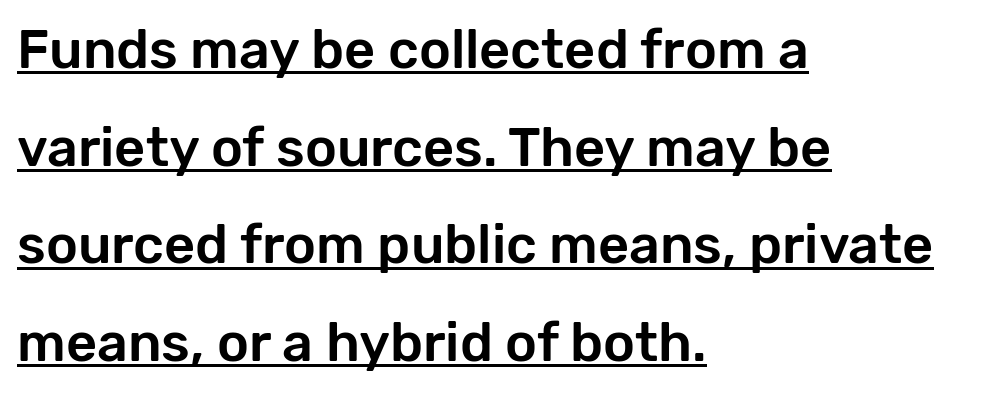
The image shows 54 px sans-serif type, upright; set left-aligned, line spacing 1.81x, normal letter spacing, underlined; low stroke contrast and a medium x-height.
